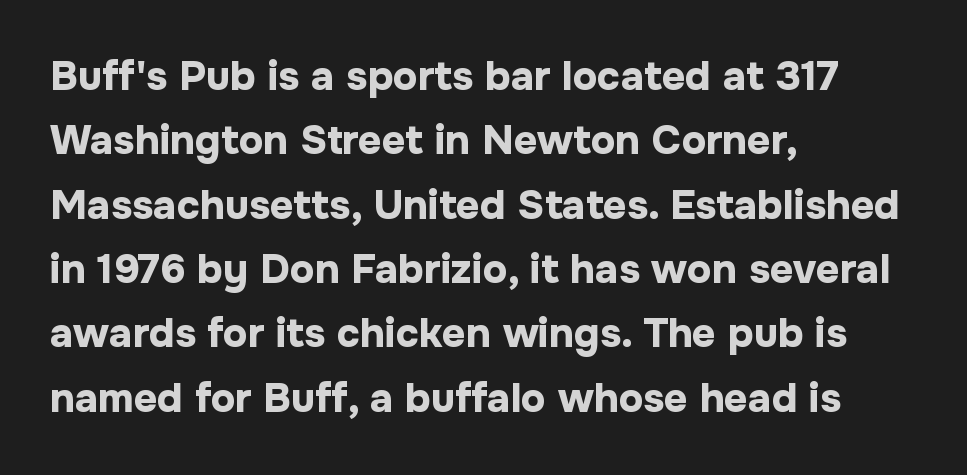
The image shows 41 px bold sans-serif type, upright; set left-aligned, normal line spacing (1.57x), normal letter spacing, not underlined; low stroke contrast and a medium x-height.
